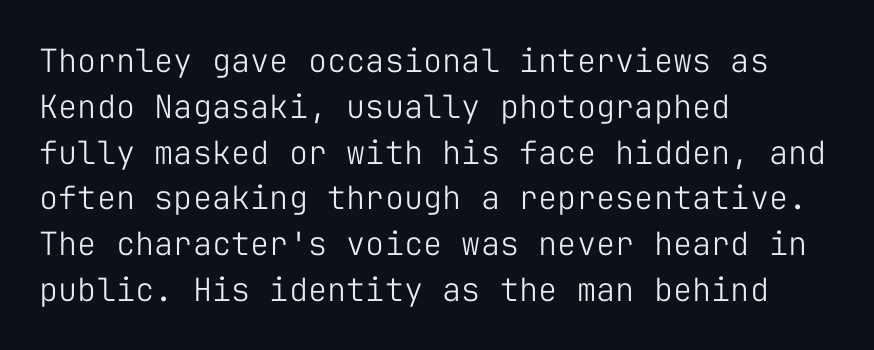
{"serif": "no", "italic": "no", "bold": "no", "weight": "light", "width": "normal", "stroke_contrast": "low", "x_height": "medium", "monospaced": "yes", "underline": "no", "align": "left", "line_spacing": "normal", "line_spacing_ratio": 1.43, "letter_spacing": "normal", "letter_spacing_em": 0.0, "glyph_px": 32}
